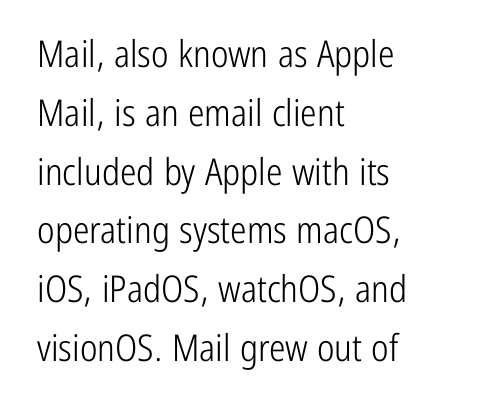
In terms of letterspacing, this is plain default setting. Glance below the letters and you will spot only blank space. Varying glyph widths throughout — classic text-font behaviour. These lines sit exactly where default settings would place them.
